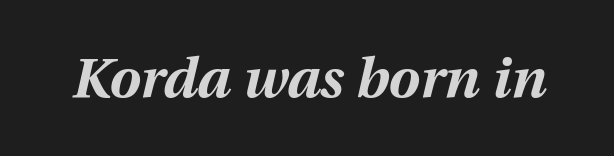
Q: Is the text bold? A: Yes.
Q: Is the text italic (slanted)? A: Yes, it leans right by about 12 degrees.
Q: Is the text underlined? A: No.
Q: Is the spacing between letters normal or unusually wide? A: Normal.
Q: Width (condensed, normal, or wide)? A: Normal.
Q: Stroke contrast? A: Medium.
Q: x-height? A: Medium.
Q: Monospaced? A: No.
